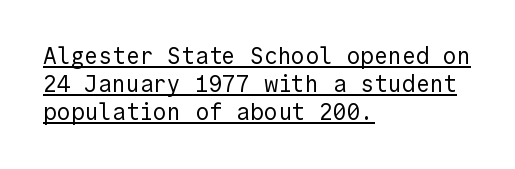
The image shows 23 px text type, upright; set left-aligned, line spacing 1.22x, normal letter spacing, underlined.
